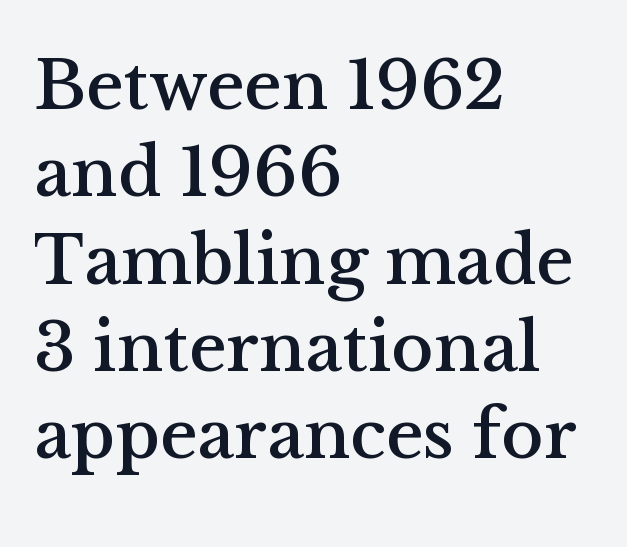
Q: Is the text italic (slanted)? A: No, it is upright.
Q: Is the typeface a serif or a sans-serif typeface? A: Serif.
Q: Is the text underlined? A: No.
Q: How is the paragraph aligned? A: Left-aligned.
Q: Is the spacing between letters normal or unusually wide? A: Normal.
Q: Width (condensed, normal, or wide)? A: Normal.
Q: Stroke contrast? A: Medium.
Q: x-height? A: Medium.
Q: Monospaced? A: No.
